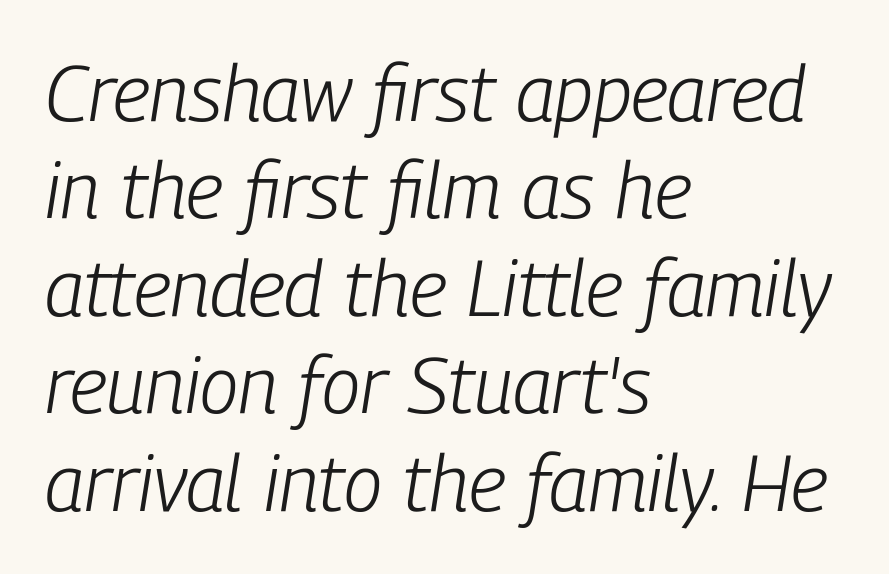
The image shows 78 px light, condensed type, italic (leaning right); set left-aligned, normal line spacing (1.25x), normal letter spacing, not underlined; low stroke contrast and a medium x-height.
